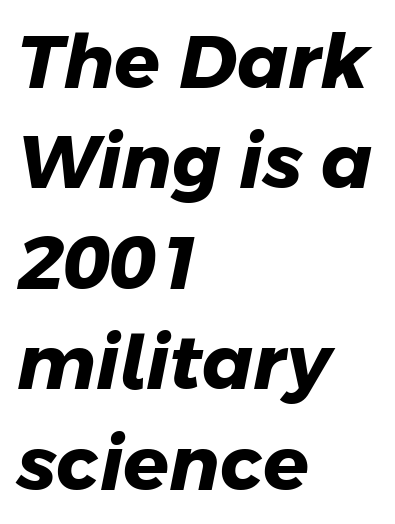
Q: Is the text bold? A: Yes.
Q: Is the typeface a serif or a sans-serif typeface? A: Sans-serif.
Q: Is the text underlined? A: No.
Q: How is the paragraph aligned? A: Left-aligned.
Q: Is the spacing between letters normal or unusually wide? A: Normal.
Q: Is the spacing between lines tight, normal or loose? A: Normal.
Q: Width (condensed, normal, or wide)? A: Normal.
Q: Stroke contrast? A: Low.
Q: x-height? A: Medium.
Q: Monospaced? A: No.
